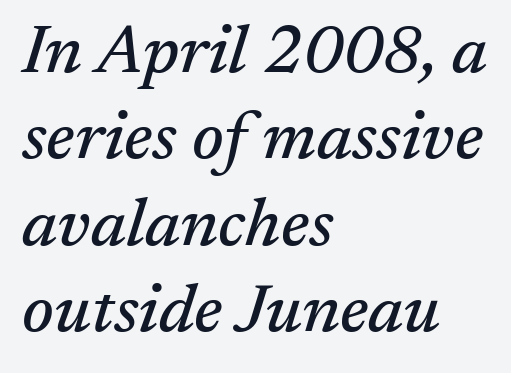
The image shows 68 px serif type, italic (leaning right); set left-aligned, normal line spacing (1.27x), normal letter spacing, not underlined; medium stroke contrast and a medium x-height.
